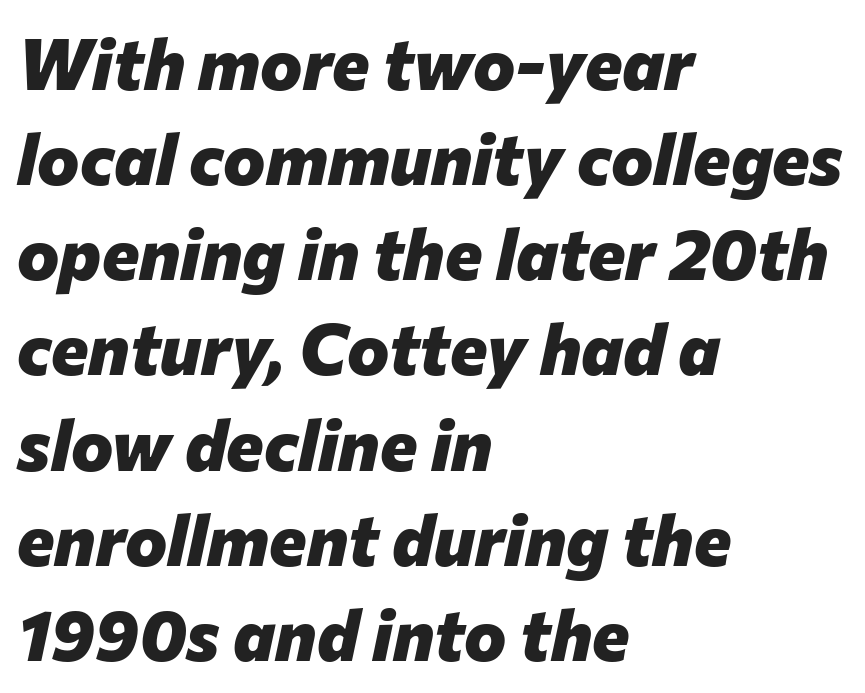
Q: Is the text bold? A: Yes.
Q: Is the text italic (slanted)? A: Yes, it leans right by about 12 degrees.
Q: Is the text underlined? A: No.
Q: How is the paragraph aligned? A: Left-aligned.
Q: Is the spacing between letters normal or unusually wide? A: Normal.
Q: Is the spacing between lines tight, normal or loose? A: Normal.
Q: Width (condensed, normal, or wide)? A: Normal.
Q: Stroke contrast? A: Low.
Q: x-height? A: Medium.
Q: Monospaced? A: No.
